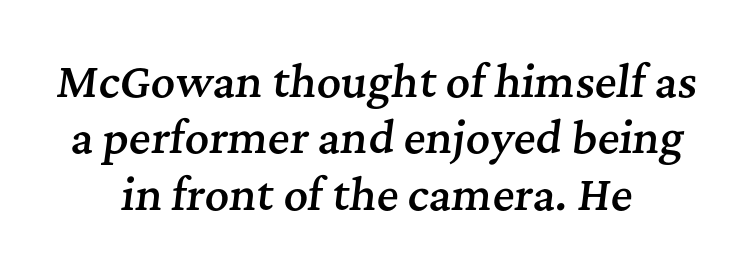
Designer's note — italics engaged. Looks like regular typesetting: each glyph gets only the width it needs. Each line is balanced around a shared central axis. The passage shown is semibold, sitting just below true bold.
